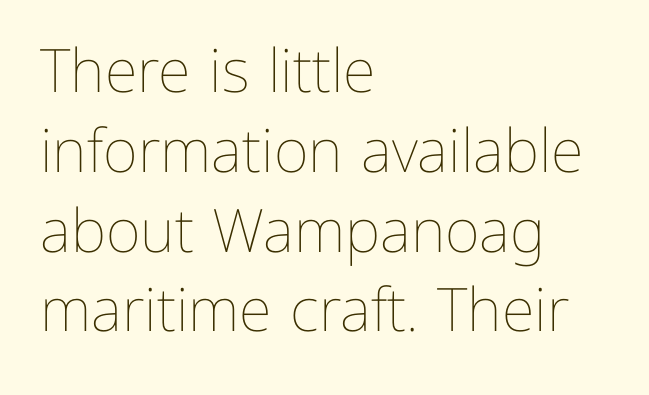
Q: Is the text bold? A: No.
Q: Is the text italic (slanted)? A: No, it is upright.
Q: Is the text underlined? A: No.
Q: How is the paragraph aligned? A: Left-aligned.
Q: Is the spacing between letters normal or unusually wide? A: Normal.
Q: Is the spacing between lines tight, normal or loose? A: Normal.
Q: Width (condensed, normal, or wide)? A: Normal.
Q: Stroke contrast? A: Low.
Q: x-height? A: Medium.
Q: Monospaced? A: No.
